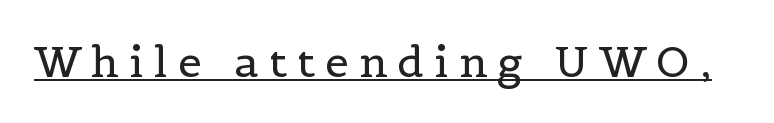
Type style note: has serifs. The type sits square on the baseline with zero lean. Varying glyph widths throughout — classic text-font behaviour. Weight: in the light-to-regular range.
